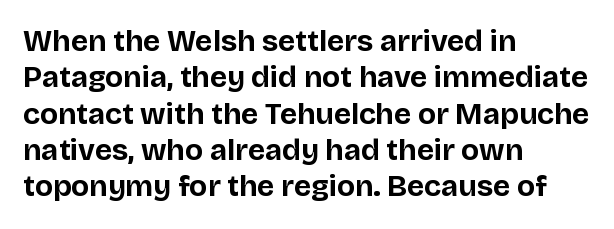
The image shows 30 px bold sans-serif type, upright; set left-aligned, line spacing 1.21x, normal letter spacing, not underlined; low stroke contrast and a large x-height.
